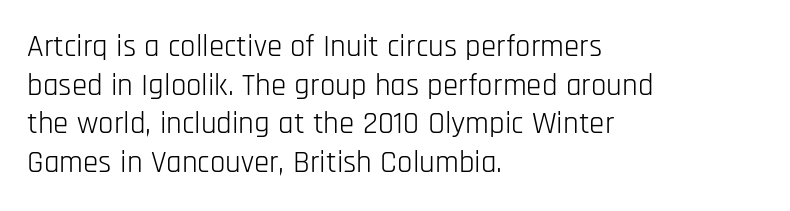
If you measured baseline to baseline, you'd find a middling distance. Each row of text sits above clean, open space. How are the letters spaced? Ordinarily, with no added tracking. Varying glyph widths throughout — classic text-font behaviour. Look at the bottom of the vertical strokes: they stop flat, with no serifs.
